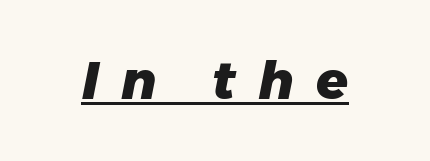
Q: Is the text bold? A: Yes.
Q: Is the text italic (slanted)? A: Yes, it leans right by about 11 degrees.
Q: Is the text underlined? A: Yes.
Q: Is the spacing between letters normal or unusually wide? A: Unusually wide.
Q: Width (condensed, normal, or wide)? A: Normal.
Q: Stroke contrast? A: Low.
Q: x-height? A: Medium.
Q: Monospaced? A: No.
